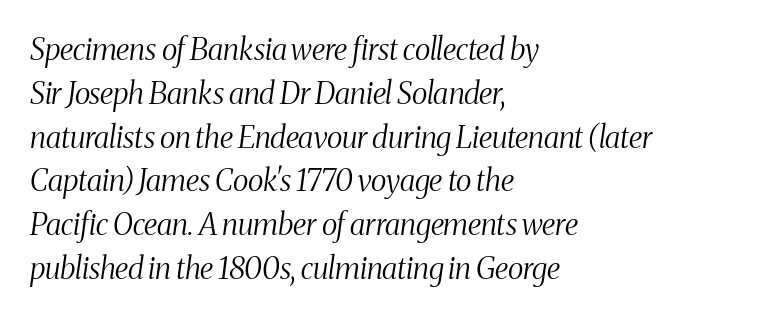
Do the characters align in a grid? No, the font is proportional. Students, note that the glyphs here touch the page at normal intervals. How would I describe the line gaps? Plain and ordinary. This sample is left-justified, so line endings fall wherever the words run out.
